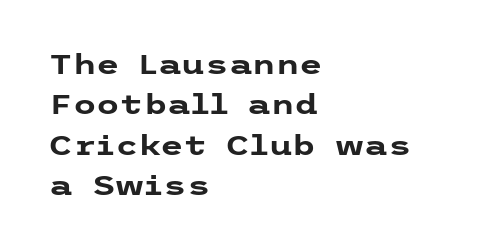
The image shows 27 px bold type, upright; set left-aligned, normal line spacing (1.5x), normal letter spacing, not underlined.
